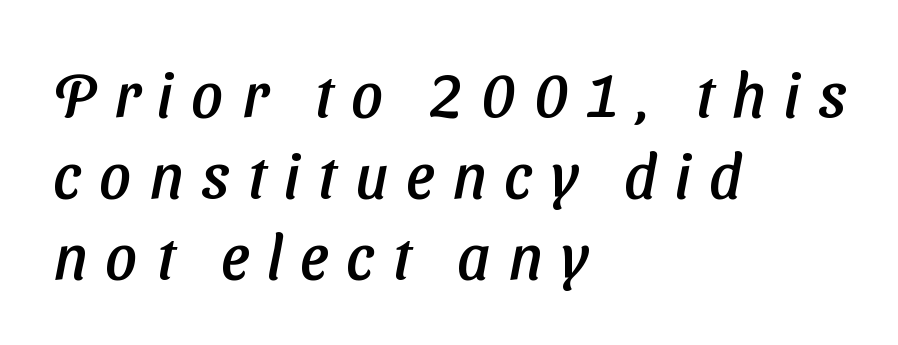
Horizontal alignment here is leftward, the default for most running prose. Spacing between characters has been opened up far beyond the box default. Each letter's strokes conclude bluntly, with no projecting serifs. Varying glyph widths throughout — classic text-font behaviour. The foot of each line stays bare and open.
